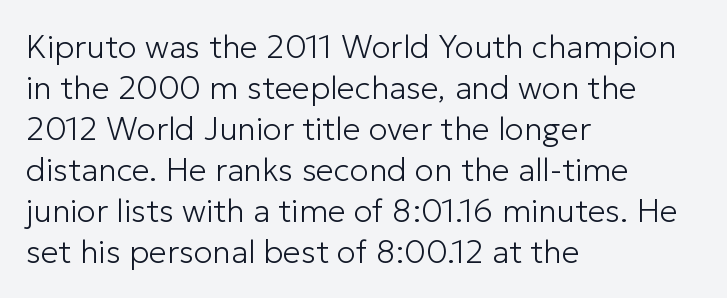
Q: Is the text bold? A: No.
Q: Is the text italic (slanted)? A: No, it is upright.
Q: Is the typeface a serif or a sans-serif typeface? A: Sans-serif.
Q: Is the text underlined? A: No.
Q: How is the paragraph aligned? A: Left-aligned.
Q: Is the spacing between letters normal or unusually wide? A: Normal.
Q: Is the spacing between lines tight, normal or loose? A: Normal.
Q: Width (condensed, normal, or wide)? A: Normal.
Q: Stroke contrast? A: Low.
Q: x-height? A: Medium.
Q: Monospaced? A: No.
